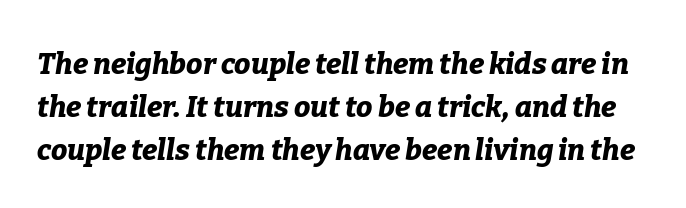
These lines are rendered in a variable-pitch font. Pretty heavy lettering here — definitely bold. Regular leading. Short note: letters normally spaced. Beneath every word, the page is bare. Characters are canted at an angle relative to the baseline's perpendicular.
